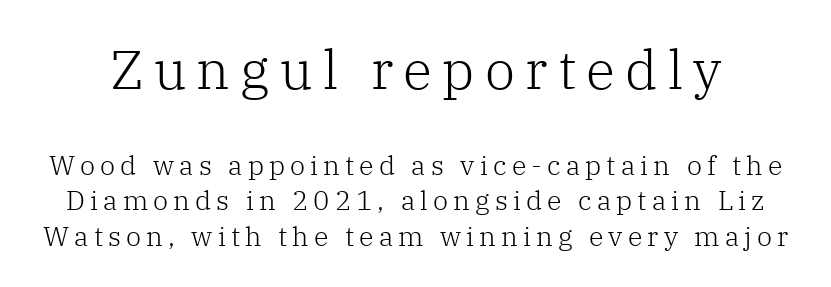
{"serif": "yes", "italic": "no", "bold": "no", "weight": "light", "width": "normal", "stroke_contrast": "low", "x_height": "medium", "monospaced": "no", "underline": "no", "line_spacing": "normal", "line_spacing_ratio": 1.31, "larger_block": "first", "size_ratio": 2.0, "glyph_px": 54}
